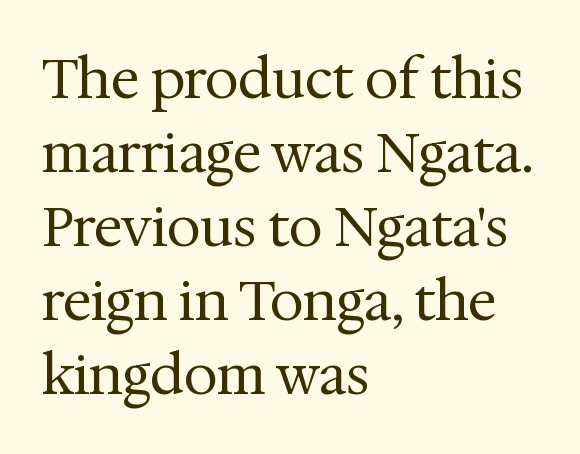
Q: Is the text bold? A: No.
Q: Is the text italic (slanted)? A: No, it is upright.
Q: Is the typeface a serif or a sans-serif typeface? A: Serif.
Q: Is the text underlined? A: No.
Q: How is the paragraph aligned? A: Left-aligned.
Q: Is the spacing between letters normal or unusually wide? A: Normal.
Q: Is the spacing between lines tight, normal or loose? A: Normal.
Q: Width (condensed, normal, or wide)? A: Normal.
Q: Stroke contrast? A: Medium.
Q: x-height? A: Medium.
Q: Monospaced? A: No.
